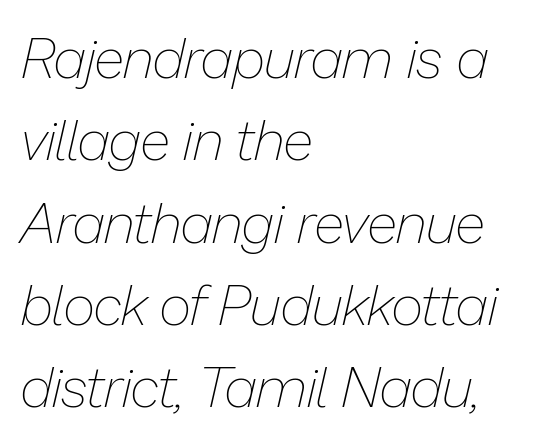
{"italic": "yes", "lean": "right", "slant_degrees": 13, "bold": "no", "weight": "thin", "width": "normal", "stroke_contrast": "low", "x_height": "medium", "monospaced": "no", "underline": "no", "align": "left", "line_spacing": "normal", "line_spacing_ratio": 1.47, "letter_spacing": "normal", "letter_spacing_em": 0.0, "glyph_px": 56}
